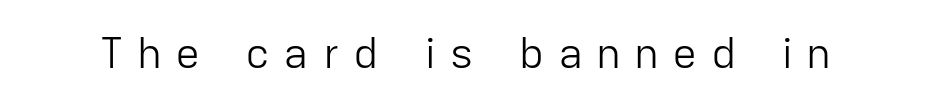
The image shows 42 px light sans-serif type, upright; set unusually wide letter spacing (+0.31 em), not underlined; low stroke contrast and a medium x-height.
